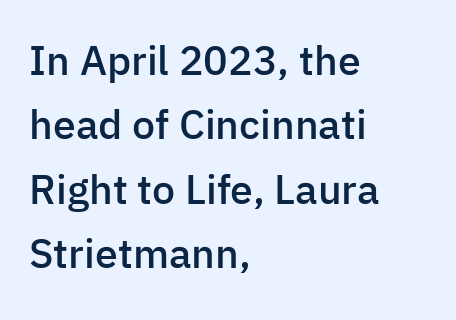
Looks like regular typesetting: each glyph gets only the width it needs. The string is rendered with underlining switched off. The tracking reads as untouched default to a designer's eye. This is the in-between weight designers call semibold or demi. Vertically, the passage feels balanced, rows spaced as you'd expect. You can tell it's not italic because the verticals are truly vertical.
